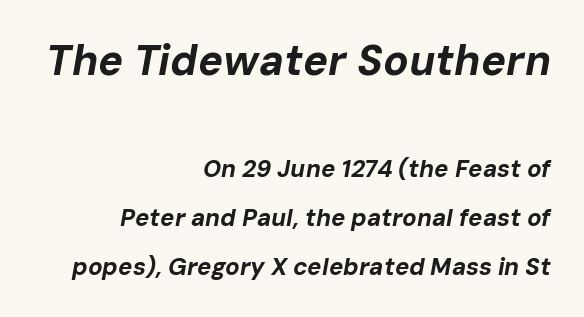
Q: Is the text bold? A: Yes.
Q: Is the text italic (slanted)? A: Yes, it leans right by about 10 degrees.
Q: Is the text underlined? A: No.
Q: How is the paragraph aligned? A: Right-aligned.
Q: Is the spacing between letters normal or unusually wide? A: Normal.
Q: Is the spacing between lines tight, normal or loose? A: Loose.
Q: Which block of text is set in a larger size, the first (top) or the second (bottom)? A: The first (top) one.
Q: Width (condensed, normal, or wide)? A: Normal.
Q: Stroke contrast? A: Low.
Q: x-height? A: Medium.
Q: Monospaced? A: No.
